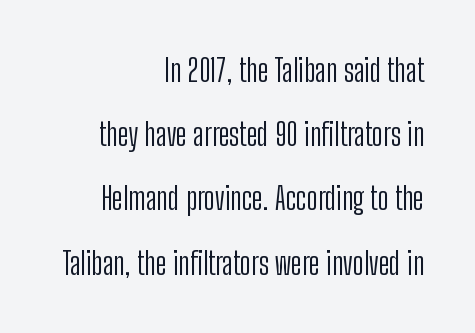
Q: Is the text bold? A: No.
Q: Is the text italic (slanted)? A: No, it is upright.
Q: Is the typeface a serif or a sans-serif typeface? A: Sans-serif.
Q: Is the text underlined? A: No.
Q: How is the paragraph aligned? A: Right-aligned.
Q: Is the spacing between letters normal or unusually wide? A: Normal.
Q: Is the spacing between lines tight, normal or loose? A: Loose.
Q: Width (condensed, normal, or wide)? A: Condensed.
Q: Stroke contrast? A: Low.
Q: x-height? A: Medium.
Q: Monospaced? A: No.
